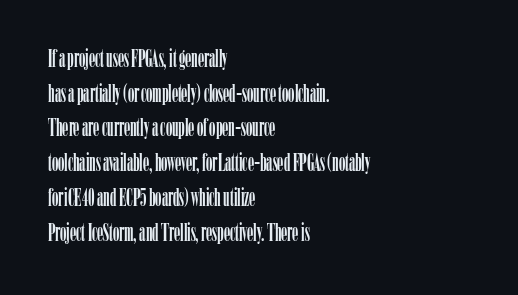
{"italic": "no", "underline": "no", "align": "left", "line_spacing": "normal", "line_spacing_ratio": 1.39, "letter_spacing": "normal", "letter_spacing_em": 0.0, "glyph_px": 25}
